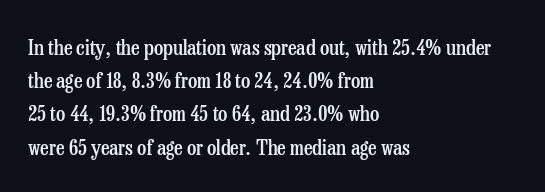
{"italic": "no", "bold": "semi", "underline": "no", "align": "left", "line_spacing": "normal", "line_spacing_ratio": 1.58, "letter_spacing": "normal", "letter_spacing_em": 0.0, "glyph_px": 21}
